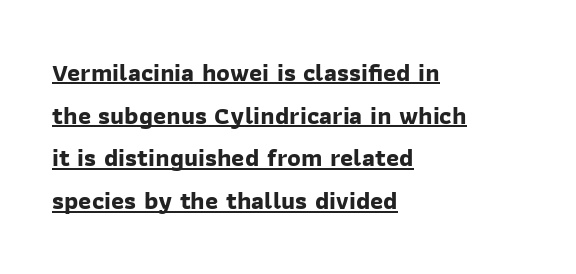
The image shows 25 px bold type; set left-aligned, line spacing 1.71x, normal letter spacing, underlined.
